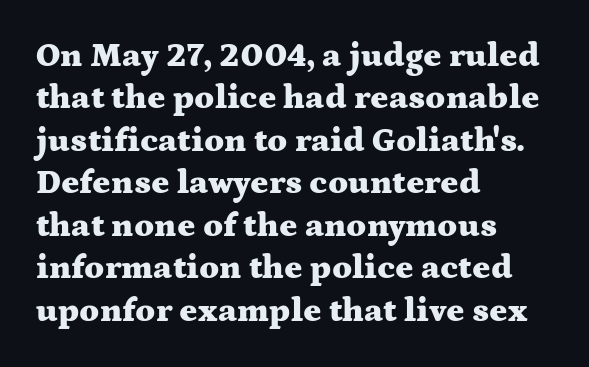
Q: Is the text bold? A: Yes.
Q: Is the text italic (slanted)? A: No, it is upright.
Q: Is the typeface a serif or a sans-serif typeface? A: Serif.
Q: Is the text underlined? A: No.
Q: How is the paragraph aligned? A: Left-aligned.
Q: Is the spacing between letters normal or unusually wide? A: Normal.
Q: Is the spacing between lines tight, normal or loose? A: Normal.
Q: Width (condensed, normal, or wide)? A: Wide.
Q: Stroke contrast? A: Medium.
Q: x-height? A: Medium.
Q: Monospaced? A: No.
